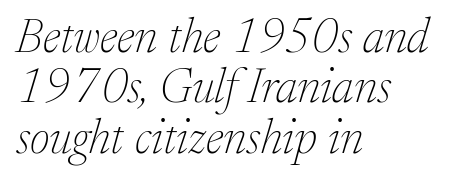
{"serif": "yes", "italic": "yes", "lean": "right", "slant_degrees": 17, "bold": "no", "weight": "thin", "width": "normal", "stroke_contrast": "low", "x_height": "medium", "monospaced": "no", "underline": "no", "align": "left", "line_spacing": "tight", "line_spacing_ratio": 1.05, "letter_spacing": "normal", "letter_spacing_em": 0.0, "glyph_px": 48}
